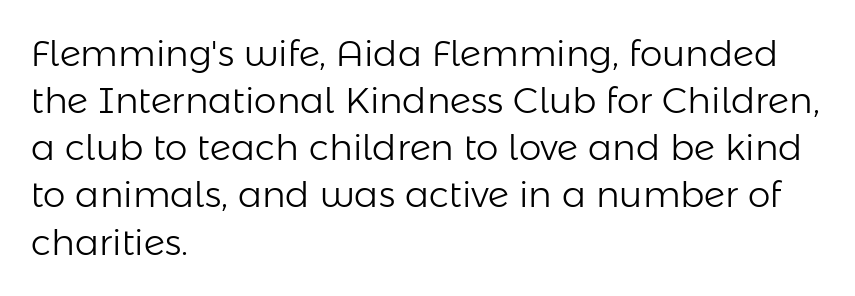
Q: Is the text bold? A: No.
Q: Is the text italic (slanted)? A: No, it is upright.
Q: Is the typeface a serif or a sans-serif typeface? A: Sans-serif.
Q: Is the text underlined? A: No.
Q: How is the paragraph aligned? A: Left-aligned.
Q: Is the spacing between letters normal or unusually wide? A: Normal.
Q: Is the spacing between lines tight, normal or loose? A: Normal.
Q: Width (condensed, normal, or wide)? A: Normal.
Q: Stroke contrast? A: Low.
Q: x-height? A: Medium.
Q: Monospaced? A: No.
